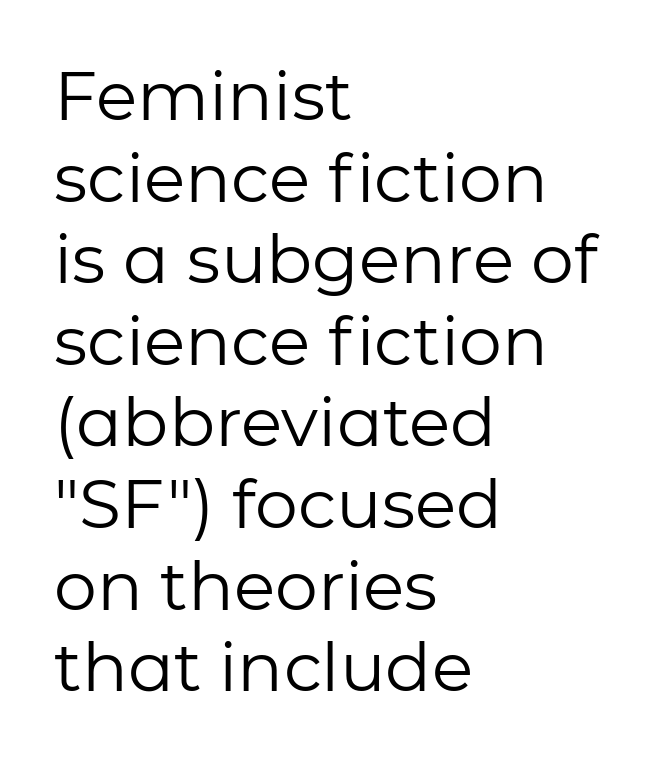
The rendering uses natural spacing where letterforms have individual widths. Tracking here is standard; glyphs follow each other at the usual distance. Vertical stems look standard width or narrower in stroke. Compared with a centered layout, this one pins lines to the left instead. The specimen omits any rule beneath the text block's lines.
